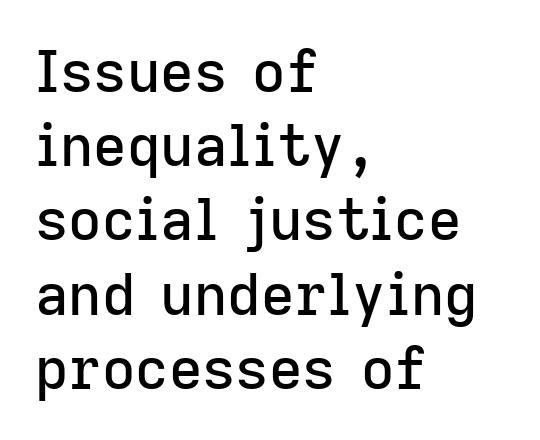
The image shows 58 px sans-serif type, upright; set left-aligned, normal line spacing (1.28x), normal letter spacing, not underlined; low stroke contrast and a medium x-height.
